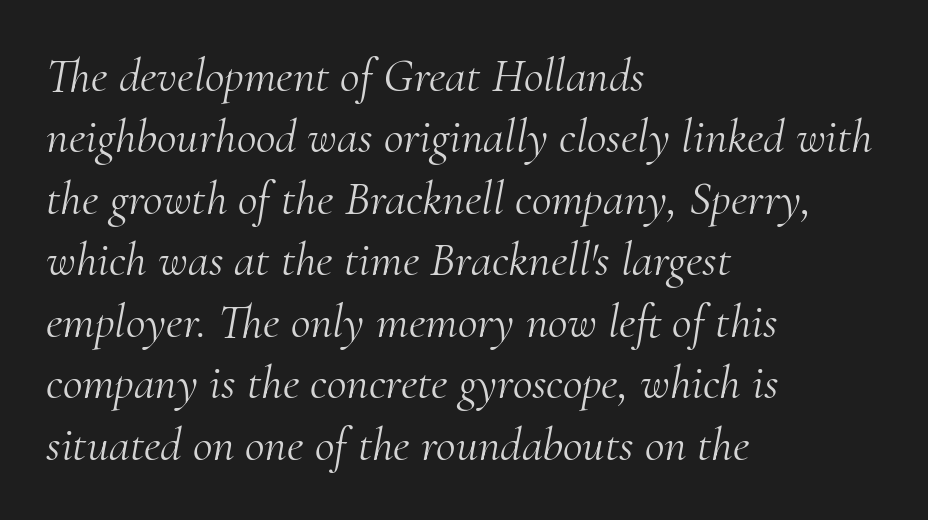
The string is rendered with underlining switched off. These lines are rendered in a variable-pitch font. Small tapered or slab feet sit at the stroke ends, so this counts as serif. The weight tops out at a normal text grade. It's the slanting kind of type.
